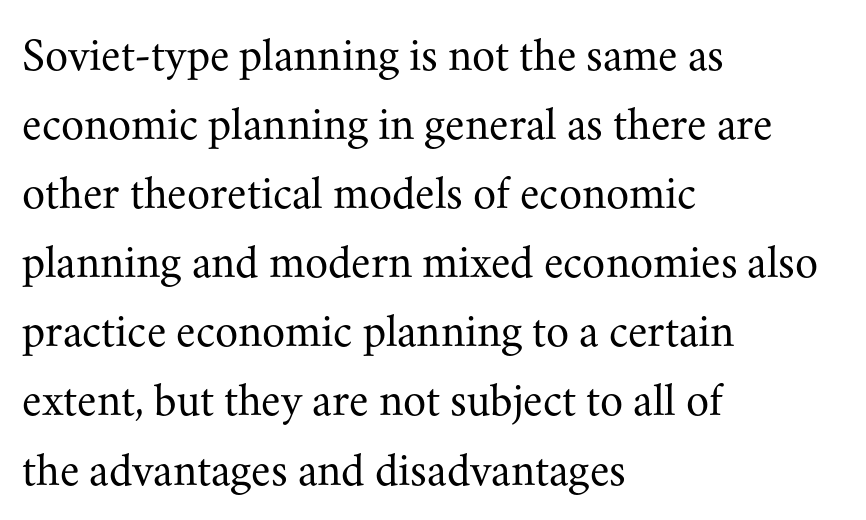
The image shows 47 px regular-weight serif type, upright; set left-aligned, normal line spacing (1.47x), normal letter spacing, not underlined; medium stroke contrast and a small x-height.
